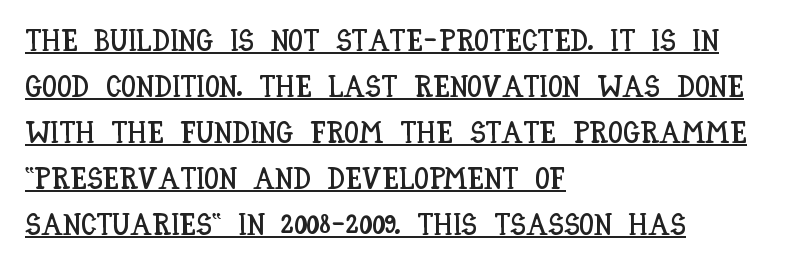
Q: Is the text italic (slanted)? A: No, it is upright.
Q: Is the text underlined? A: Yes.
Q: How is the paragraph aligned? A: Left-aligned.
Q: Is the spacing between letters normal or unusually wide? A: Normal.
Q: Is the spacing between lines tight, normal or loose? A: Normal.
Q: Width (condensed, normal, or wide)? A: Condensed.
Q: Stroke contrast? A: Low.
Q: x-height? A: Large.
Q: Monospaced? A: No.
